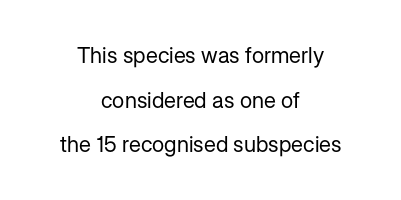
Every character sits straight up, as roman type does. Alignment: centered. Nothing heavy about these letters — not bold at all. Lines of text with bare space underneath. What's the leading like? Stretched, with rows far apart. Inter-character spacing is left at the font's built-in metrics.
